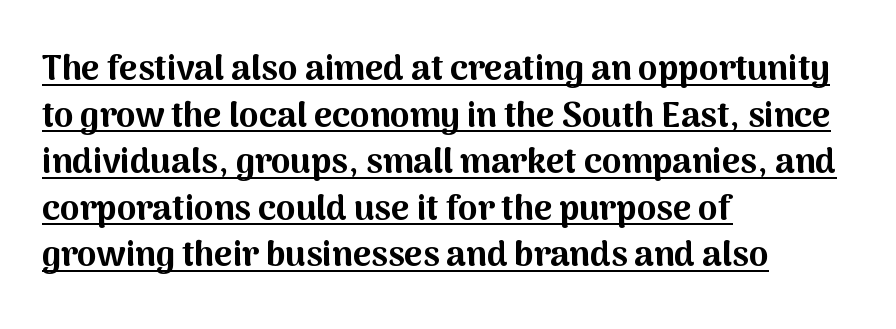
Q: Is the text bold? A: Yes.
Q: Is the text italic (slanted)? A: No, it is upright.
Q: Is the typeface a serif or a sans-serif typeface? A: Sans-serif.
Q: Is the text underlined? A: Yes.
Q: How is the paragraph aligned? A: Left-aligned.
Q: Is the spacing between letters normal or unusually wide? A: Normal.
Q: Is the spacing between lines tight, normal or loose? A: Normal.
Q: Width (condensed, normal, or wide)? A: Normal.
Q: Stroke contrast? A: Medium.
Q: x-height? A: Medium.
Q: Monospaced? A: No.
